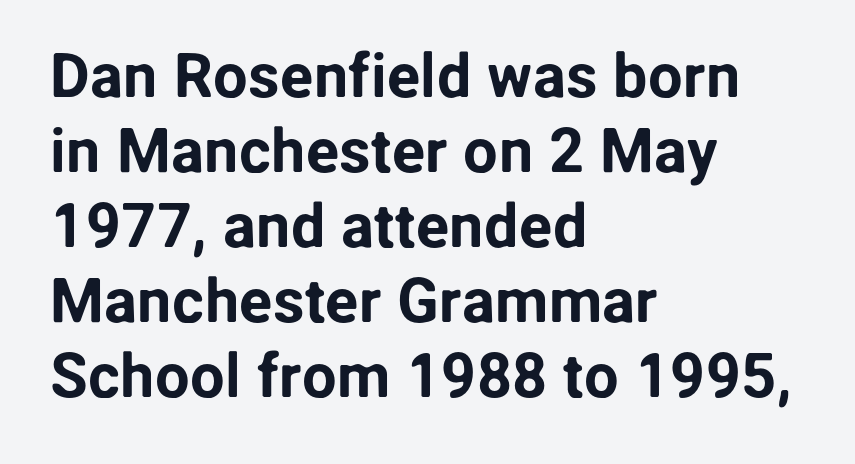
The image shows 62 px sans-serif type, upright; set left-aligned, line spacing 1.21x, normal letter spacing, not underlined; low stroke contrast and a medium x-height.
